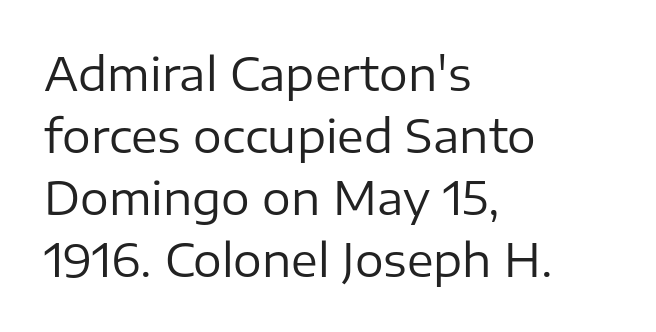
{"serif": "no", "italic": "no", "bold": "no", "weight": "regular", "width": "normal", "stroke_contrast": "low", "x_height": "medium", "monospaced": "no", "underline": "no", "align": "left", "line_spacing": "normal", "line_spacing_ratio": 1.38, "letter_spacing": "normal", "letter_spacing_em": 0.0, "glyph_px": 45}
